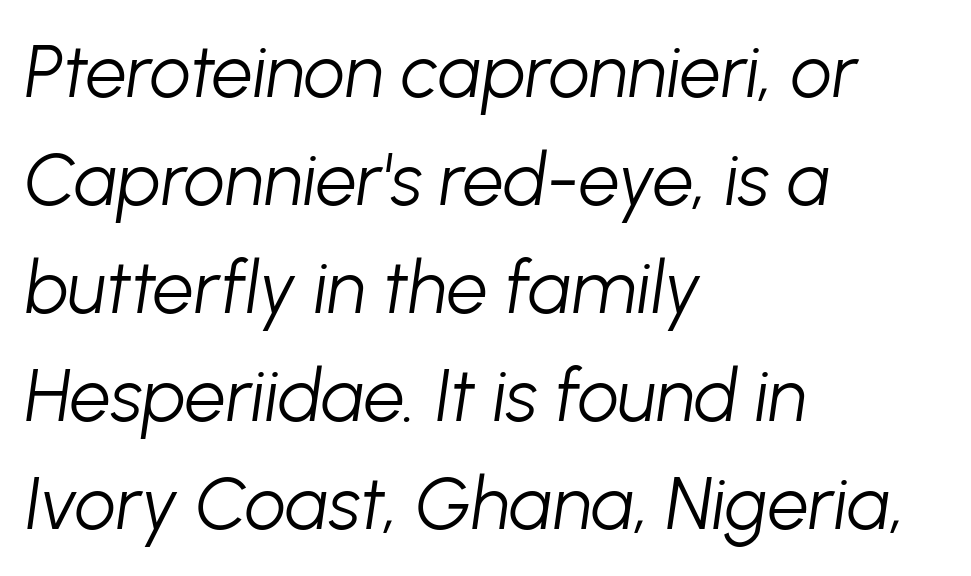
Q: Is the text bold? A: No.
Q: Is the text italic (slanted)? A: Yes, it leans right by about 8 degrees.
Q: Is the text underlined? A: No.
Q: How is the paragraph aligned? A: Left-aligned.
Q: Is the spacing between letters normal or unusually wide? A: Normal.
Q: Is the spacing between lines tight, normal or loose? A: Normal.
Q: Width (condensed, normal, or wide)? A: Normal.
Q: Stroke contrast? A: Low.
Q: x-height? A: Medium.
Q: Monospaced? A: No.
